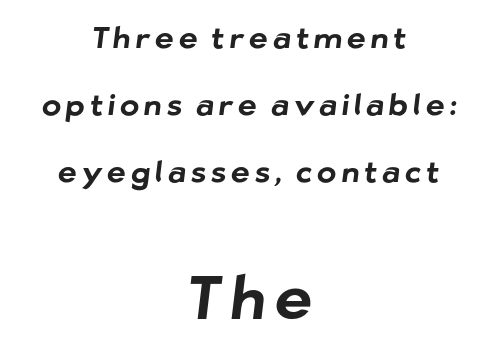
{"serif": "no", "bold": "yes", "weight": "bold", "width": "normal", "stroke_contrast": "low", "x_height": "medium", "monospaced": "no", "underline": "no", "align": "center", "line_spacing": "loose", "line_spacing_ratio": 2.31, "larger_block": "second", "size_ratio": 2.0, "glyph_px": 58}
